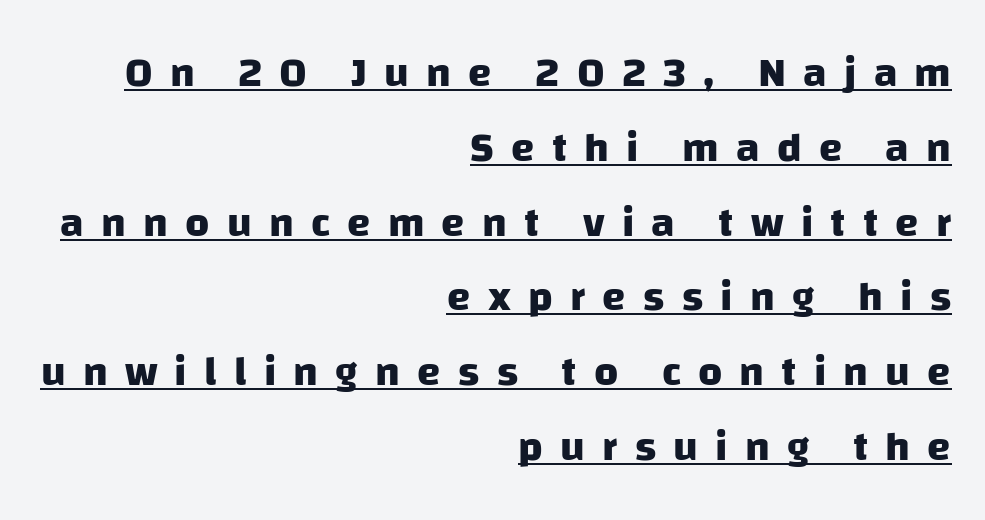
Q: Is the text bold? A: Yes.
Q: Is the typeface a serif or a sans-serif typeface? A: Sans-serif.
Q: Is the text underlined? A: Yes.
Q: How is the paragraph aligned? A: Right-aligned.
Q: Is the spacing between letters normal or unusually wide? A: Unusually wide.
Q: Width (condensed, normal, or wide)? A: Normal.
Q: Stroke contrast? A: Low.
Q: x-height? A: Large.
Q: Monospaced? A: No.
